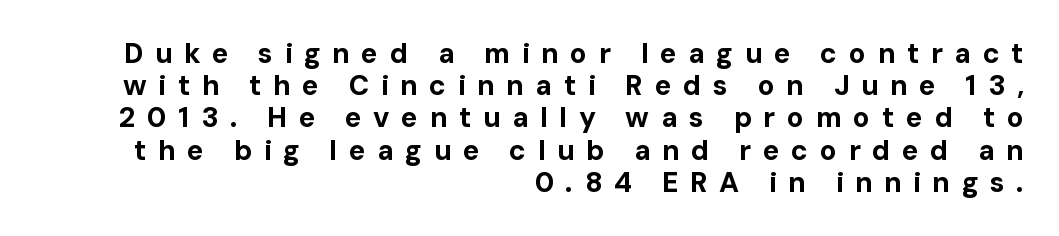
Typeset ragged left — the right edge is the straight one. Every letter is thick-stroked: bold, no question. The foot of each line stays bare and open. No feet cap the strokes, marking this as sans-serif type. Horizontal bands of white between lines are thin slivers. Rendered with straight, roman letterforms.
